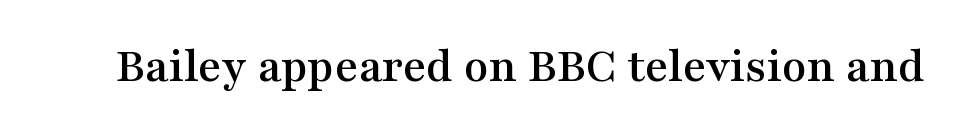
{"serif": "yes", "italic": "no", "width": "wide", "stroke_contrast": "medium", "x_height": "medium", "monospaced": "no", "underline": "no", "letter_spacing": "normal", "letter_spacing_em": 0.0, "glyph_px": 50}
